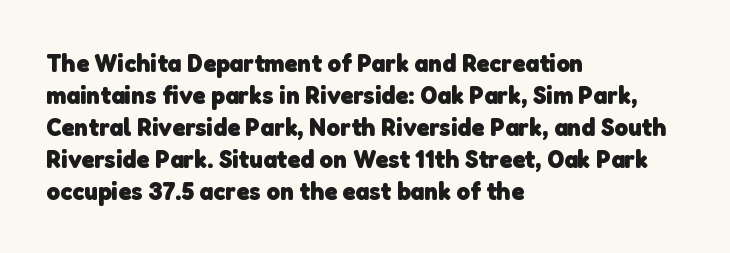
The image shows 26 px bold type; set left-aligned, line spacing 1.23x, normal letter spacing, not underlined.
